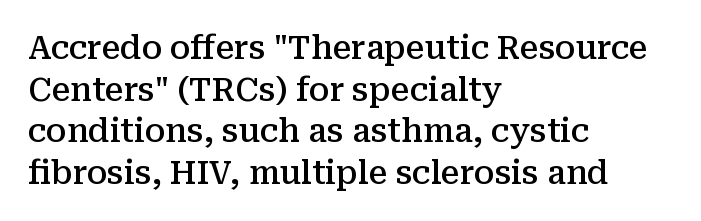
The lines sit at an ordinary, default distance from one another. The paragraph has a hard left edge and a soft right edge. Examine the stroke ends and you'll spot serifs. Compared with typical body copy, the letter spacing here is the same.
